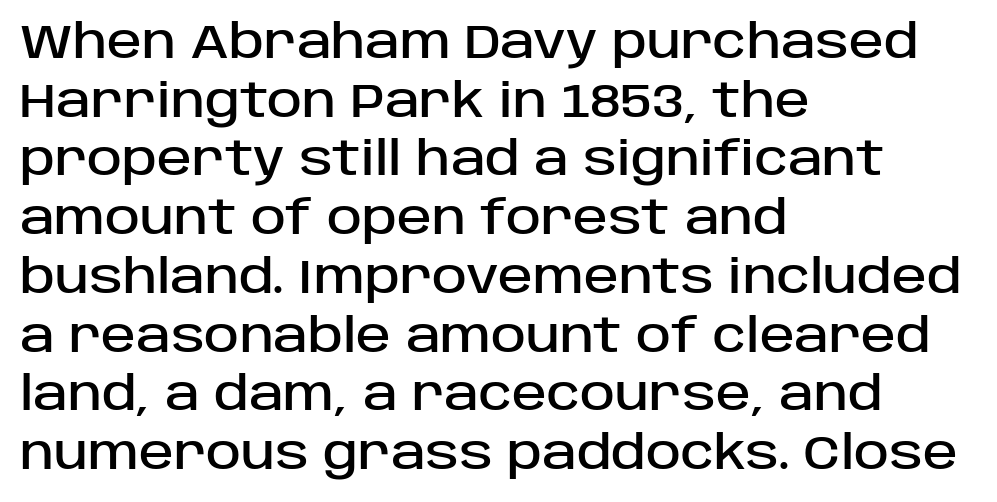
Q: Is the text italic (slanted)? A: No, it is upright.
Q: Is the typeface a serif or a sans-serif typeface? A: Sans-serif.
Q: Is the text underlined? A: No.
Q: How is the paragraph aligned? A: Left-aligned.
Q: Is the spacing between letters normal or unusually wide? A: Normal.
Q: Is the spacing between lines tight, normal or loose? A: Normal.
Q: Width (condensed, normal, or wide)? A: Normal.
Q: Stroke contrast? A: Low.
Q: x-height? A: Large.
Q: Monospaced? A: No.
